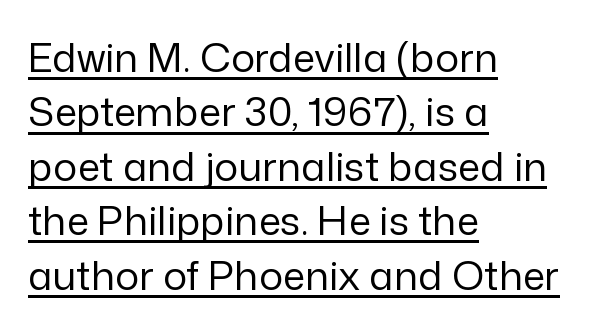
The image shows 40 px regular-weight sans-serif type, upright; set left-aligned, normal line spacing (1.36x), normal letter spacing, underlined; low stroke contrast and a medium x-height.
